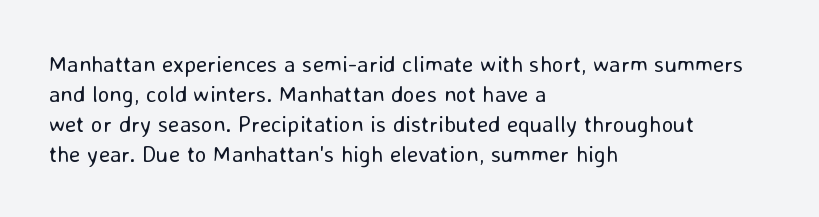
Q: Is the text bold? A: No.
Q: Is the text italic (slanted)? A: No, it is upright.
Q: Is the text underlined? A: No.
Q: How is the paragraph aligned? A: Left-aligned.
Q: Is the spacing between letters normal or unusually wide? A: Normal.
Q: Is the spacing between lines tight, normal or loose? A: Normal.
